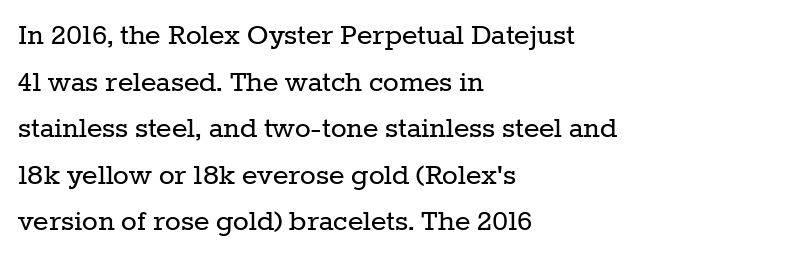
Posture: vertical. Vertically, the passage feels balanced, rows spaced as you'd expect. Alignment: flush left. Spacing verdict: proportional, widths tailored to each character. The letterforms sit shoulder to shoulder at normal distance.
